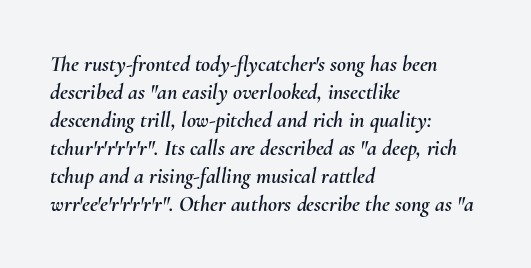
{"italic": "yes", "lean": "right", "slant_degrees": 10, "underline": "no", "align": "left", "line_spacing": "normal", "line_spacing_ratio": 1.27, "letter_spacing": "normal", "letter_spacing_em": 0.0, "glyph_px": 22}
